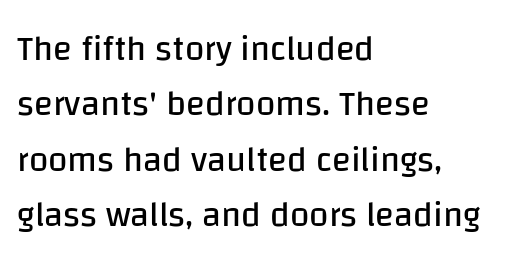
Q: Is the text bold? A: No.
Q: Is the text italic (slanted)? A: No, it is upright.
Q: Is the typeface a serif or a sans-serif typeface? A: Sans-serif.
Q: Is the text underlined? A: No.
Q: How is the paragraph aligned? A: Left-aligned.
Q: Is the spacing between letters normal or unusually wide? A: Normal.
Q: Is the spacing between lines tight, normal or loose? A: Normal.
Q: Width (condensed, normal, or wide)? A: Normal.
Q: Stroke contrast? A: Low.
Q: x-height? A: Large.
Q: Monospaced? A: No.
